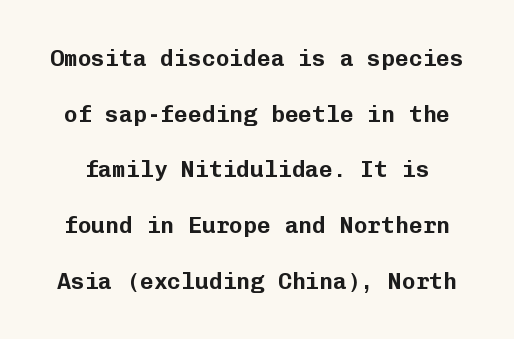
{"italic": "no", "underline": "no", "line_spacing": "loose", "line_spacing_ratio": 2.42, "letter_spacing": "normal", "letter_spacing_em": 0.0, "glyph_px": 23}
